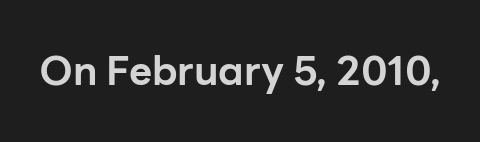
The type is set solid horizontally, with unmodified tracking. Descenders are the only things crossing below the line. Every letter is thick-stroked: bold, no question. Each letter keeps its own natural width here, so spacing adapts to shape.
